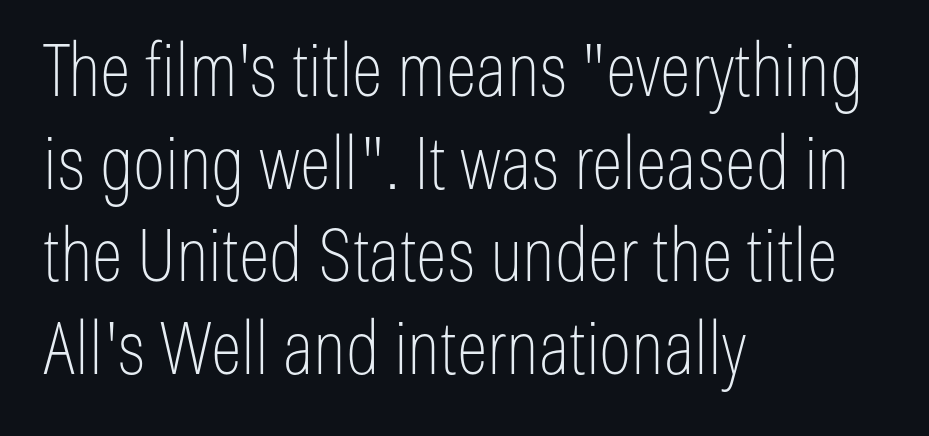
The image shows 73 px thin, condensed sans-serif type, upright; set left-aligned, normal line spacing (1.27x), normal letter spacing, not underlined; low stroke contrast and a medium x-height.
